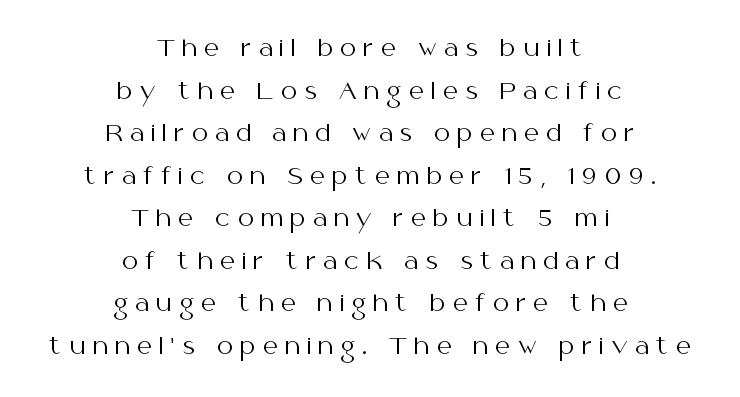
Bold? No — there's no thickening of the strokes. Letters rest on an invisible, unmarked baseline. Horizontally, the lines are justified to the midpoint only. Quick note: not italic, upright. The line texture is sparse and dotted thanks to wide tracking.
